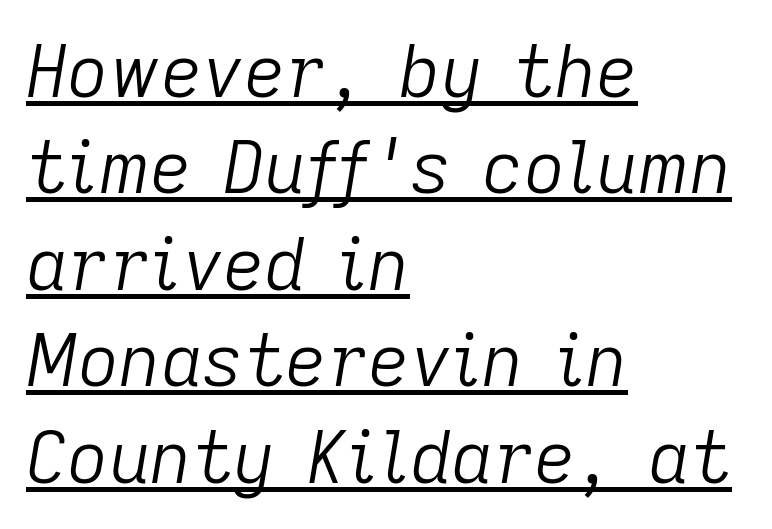
Q: Is the text bold? A: No.
Q: Is the text italic (slanted)? A: Yes, it leans right by about 9 degrees.
Q: Is the text underlined? A: Yes.
Q: How is the paragraph aligned? A: Left-aligned.
Q: Is the spacing between letters normal or unusually wide? A: Normal.
Q: Is the spacing between lines tight, normal or loose? A: Normal.
Q: Width (condensed, normal, or wide)? A: Normal.
Q: Stroke contrast? A: Low.
Q: x-height? A: Medium.
Q: Monospaced? A: No.
